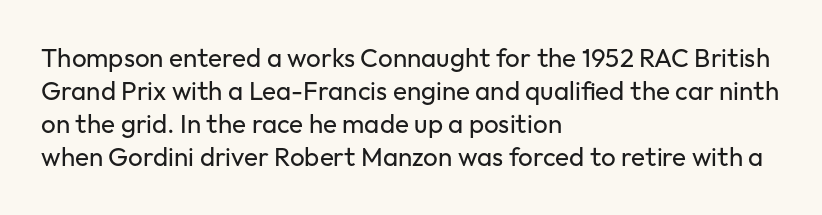
The image shows 26 px text type, upright; set left-aligned, normal line spacing (1.27x), normal letter spacing, not underlined.
